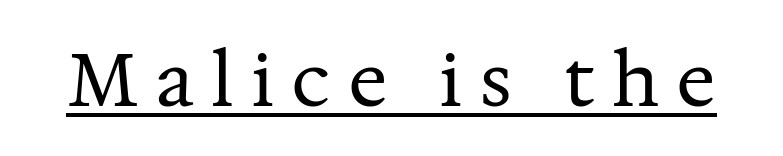
Is the type heavy? It reads as light-to-regular instead. Think of a printed novel: that variable character pitch is what you see here. Underlining? Definitely there. Here the glyphs are tracked loosely, breaking word shapes into spaced letters. If you drew a line through each stem, it would be perfectly vertical.
